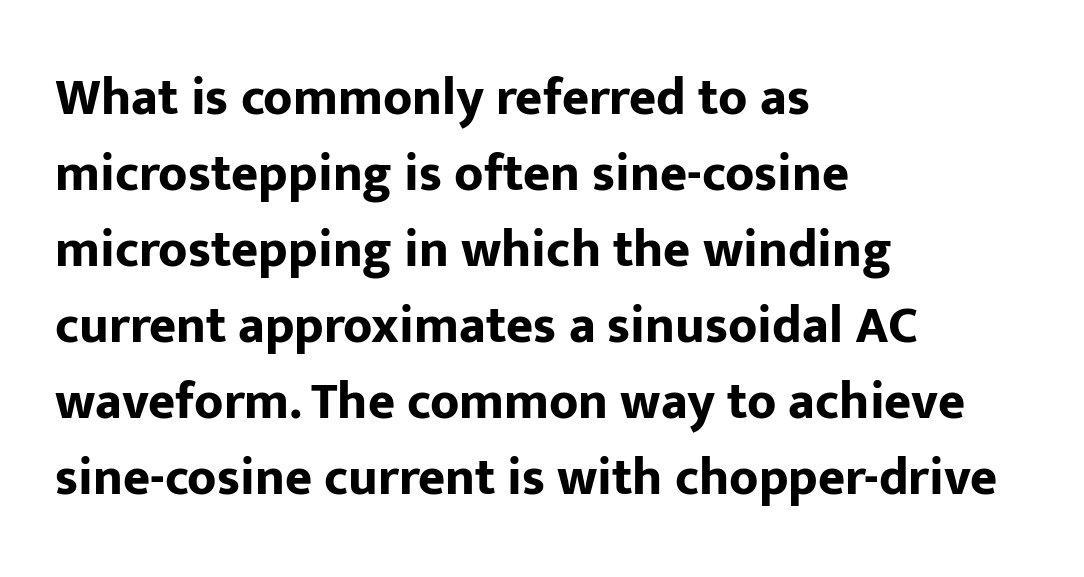
{"serif": "no", "italic": "no", "bold": "yes", "weight": "bold", "width": "normal", "stroke_contrast": "low", "x_height": "medium", "monospaced": "no", "underline": "no", "align": "left", "line_spacing": "normal", "line_spacing_ratio": 1.46, "letter_spacing": "normal", "letter_spacing_em": 0.0, "glyph_px": 52}
